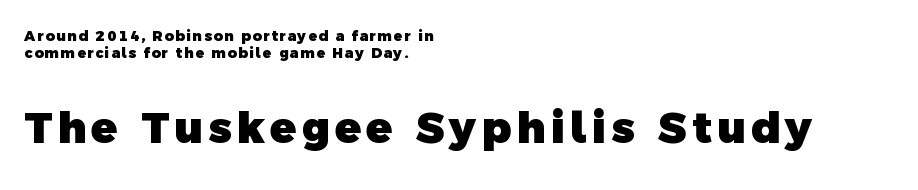
Q: Is the text bold? A: Yes.
Q: Is the typeface a serif or a sans-serif typeface? A: Sans-serif.
Q: Is the text underlined? A: No.
Q: How is the paragraph aligned? A: Left-aligned.
Q: Which block of text is set in a larger size, the first (top) or the second (bottom)? A: The second (bottom) one.
Q: Width (condensed, normal, or wide)? A: Normal.
Q: x-height? A: Medium.
Q: Monospaced? A: No.
